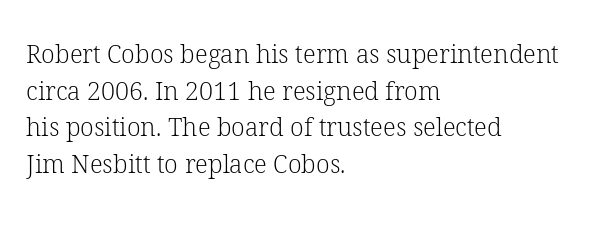
{"italic": "no", "bold": "no", "underline": "no", "align": "left", "line_spacing": "normal", "line_spacing_ratio": 1.47, "letter_spacing": "normal", "letter_spacing_em": 0.0, "glyph_px": 25}
